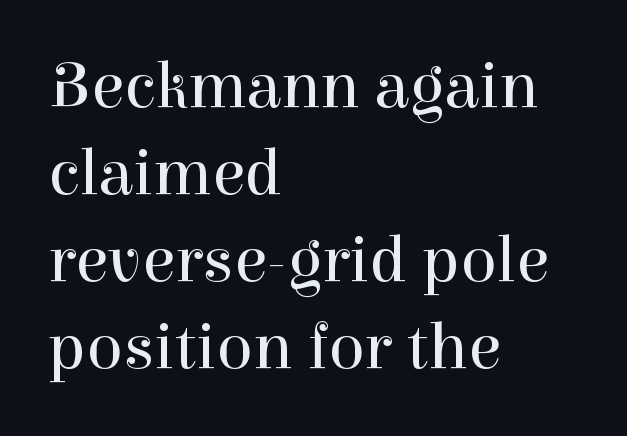
Q: Is the text bold? A: No.
Q: Is the text italic (slanted)? A: No, it is upright.
Q: Is the typeface a serif or a sans-serif typeface? A: Serif.
Q: Is the text underlined? A: No.
Q: How is the paragraph aligned? A: Left-aligned.
Q: Is the spacing between letters normal or unusually wide? A: Normal.
Q: Is the spacing between lines tight, normal or loose? A: Normal.
Q: Width (condensed, normal, or wide)? A: Normal.
Q: Stroke contrast? A: High.
Q: x-height? A: Medium.
Q: Monospaced? A: No.
